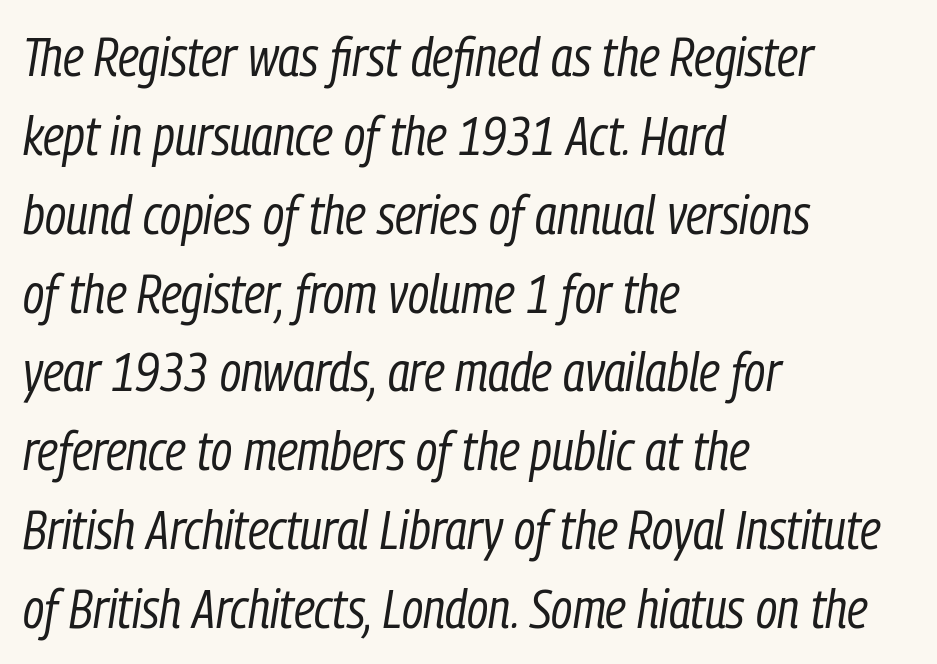
{"italic": "yes", "lean": "right", "slant_degrees": 9, "bold": "no", "weight": "regular", "width": "condensed", "stroke_contrast": "low", "x_height": "medium", "monospaced": "no", "underline": "no", "align": "left", "line_spacing": "normal", "line_spacing_ratio": 1.46, "letter_spacing": "normal", "letter_spacing_em": 0.0, "glyph_px": 54}
